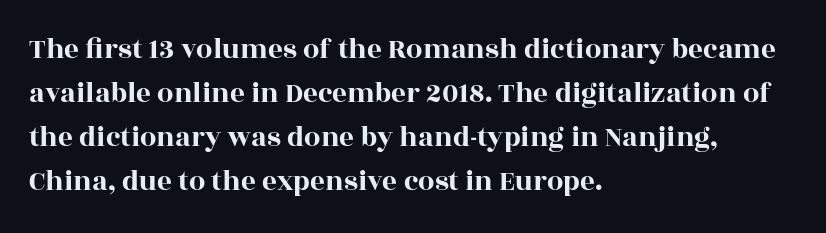
Vertically, the passage feels balanced, rows spaced as you'd expect. The rag falls on the right side of this text block. The letters stand upright; this is a roman face. Letters rest on an invisible, unmarked baseline.
